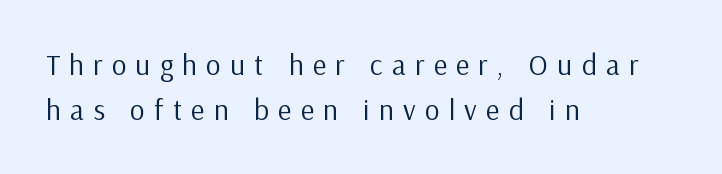
The letters advance in unequal steps, a hallmark of proportional type. Each word looks stretched out because of the extra space between its letters. A typesetter would call this leading conventional body-copy spacing. A classic flush-left, rag-right setting is used for this passage. Posture: vertical.
